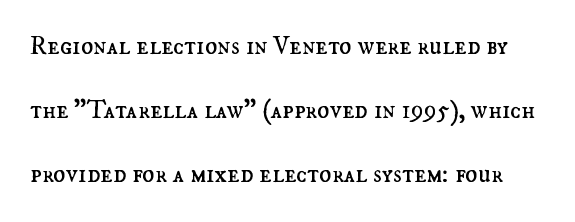
Ascenders rise straight up at ninety degrees. Stroke thickness stays within the range of a standard reading face or lighter. The designer dialed line spacing up above the default. Descenders are the only things crossing below the line. Nothing unusual about the tracking: characters are spaced as the font intends.
